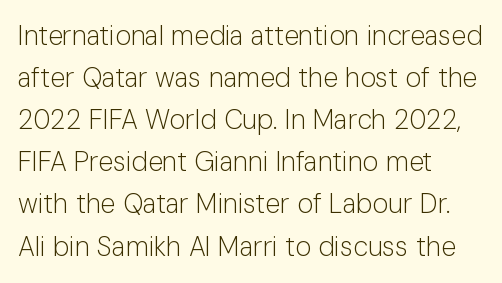
The image shows 27 px text type, upright; set left-aligned, normal line spacing (1.56x), normal letter spacing, not underlined.
